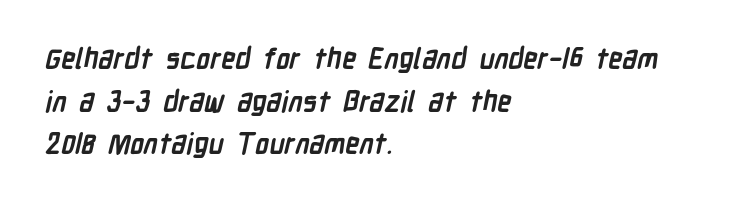
The image shows 28 px semibold, condensed sans-serif type; set left-aligned, normal line spacing (1.52x), normal letter spacing, not underlined; low stroke contrast and a medium x-height.
